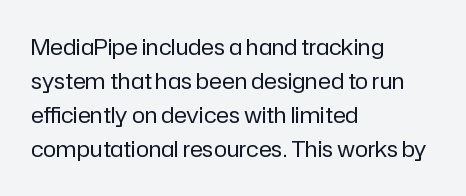
{"italic": "no", "bold": "no", "underline": "no", "align": "left", "line_spacing": "normal", "line_spacing_ratio": 1.54, "letter_spacing": "normal", "letter_spacing_em": 0.0, "glyph_px": 22}
